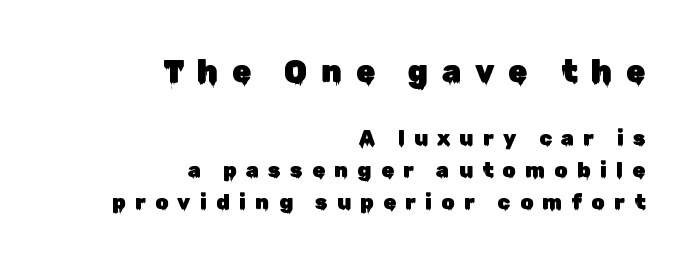
The image shows 31 px sans-serif type, upright; set right-aligned, normal line spacing (1.53x), unusually wide letter spacing (+0.44 em), not underlined; the first (top) block is 1.48x larger; low stroke contrast and a medium x-height.
